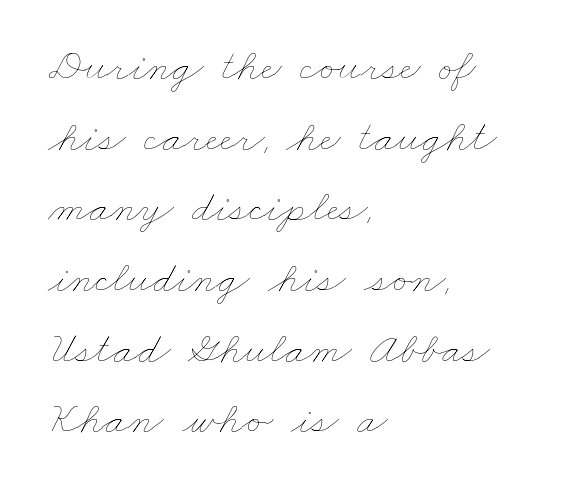
The image shows 45 px thin, wide type; set left-aligned, normal line spacing (1.57x), normal letter spacing, not underlined; low stroke contrast and a small x-height.
